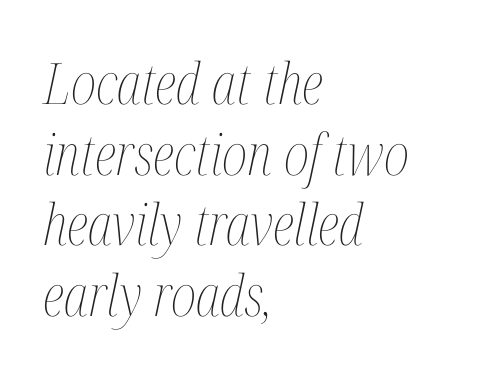
{"italic": "yes", "lean": "right", "slant_degrees": 12, "bold": "no", "weight": "thin", "width": "condensed", "stroke_contrast": "medium", "x_height": "medium", "monospaced": "no", "underline": "no", "align": "left", "line_spacing_ratio": 1.24, "letter_spacing": "normal", "letter_spacing_em": 0.0, "glyph_px": 57}
